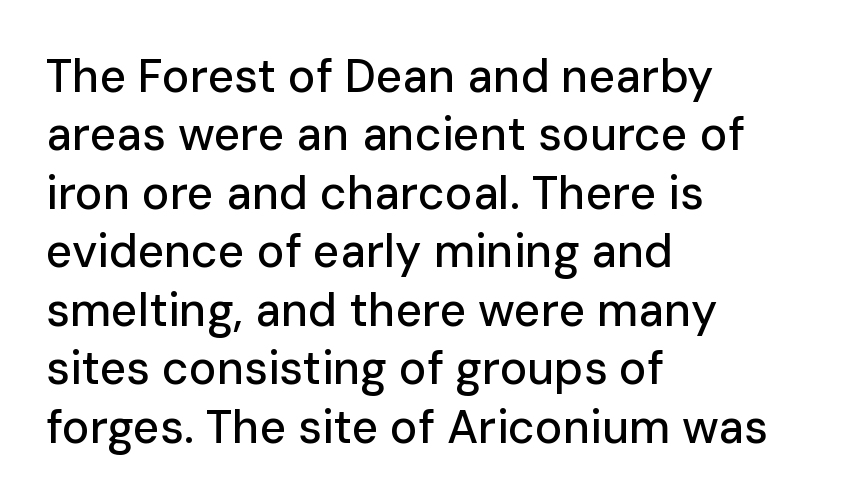
{"serif": "no", "italic": "no", "width": "normal", "stroke_contrast": "low", "x_height": "medium", "monospaced": "no", "underline": "no", "align": "left", "line_spacing": "normal", "line_spacing_ratio": 1.27, "letter_spacing": "normal", "letter_spacing_em": 0.0, "glyph_px": 46}
